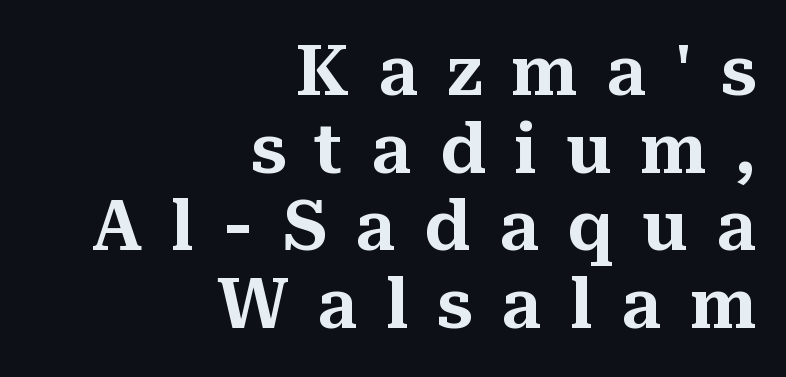
The image shows 70 px serif type, upright; set right-aligned, tight line spacing (1.11x), unusually wide letter spacing (+0.41 em), not underlined; medium stroke contrast and a medium x-height.
